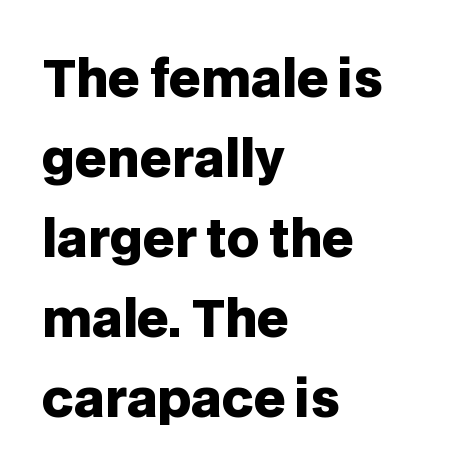
Q: Is the text bold? A: Yes.
Q: Is the text italic (slanted)? A: No, it is upright.
Q: Is the typeface a serif or a sans-serif typeface? A: Sans-serif.
Q: Is the text underlined? A: No.
Q: How is the paragraph aligned? A: Left-aligned.
Q: Is the spacing between letters normal or unusually wide? A: Normal.
Q: Is the spacing between lines tight, normal or loose? A: Normal.
Q: Width (condensed, normal, or wide)? A: Normal.
Q: Stroke contrast? A: Low.
Q: x-height? A: Large.
Q: Monospaced? A: No.
